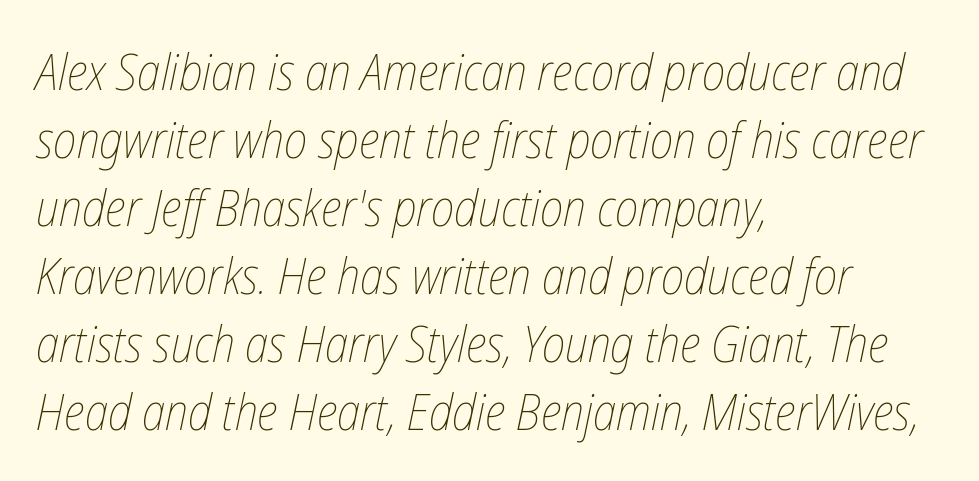
{"italic": "yes", "lean": "right", "slant_degrees": 12, "bold": "no", "weight": "thin", "width": "condensed", "stroke_contrast": "low", "x_height": "medium", "monospaced": "no", "underline": "no", "align": "left", "line_spacing": "normal", "line_spacing_ratio": 1.36, "letter_spacing": "normal", "letter_spacing_em": 0.0, "glyph_px": 50}
